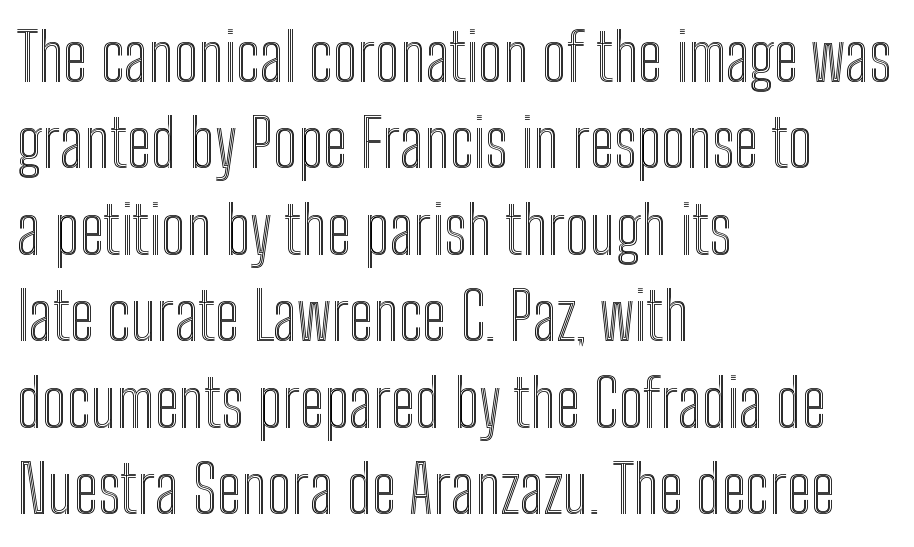
Q: Is the text italic (slanted)? A: No, it is upright.
Q: Is the text underlined? A: No.
Q: How is the paragraph aligned? A: Left-aligned.
Q: Is the spacing between letters normal or unusually wide? A: Normal.
Q: Is the spacing between lines tight, normal or loose? A: Normal.
Q: Width (condensed, normal, or wide)? A: Condensed.
Q: x-height? A: Medium.
Q: Monospaced? A: No.
